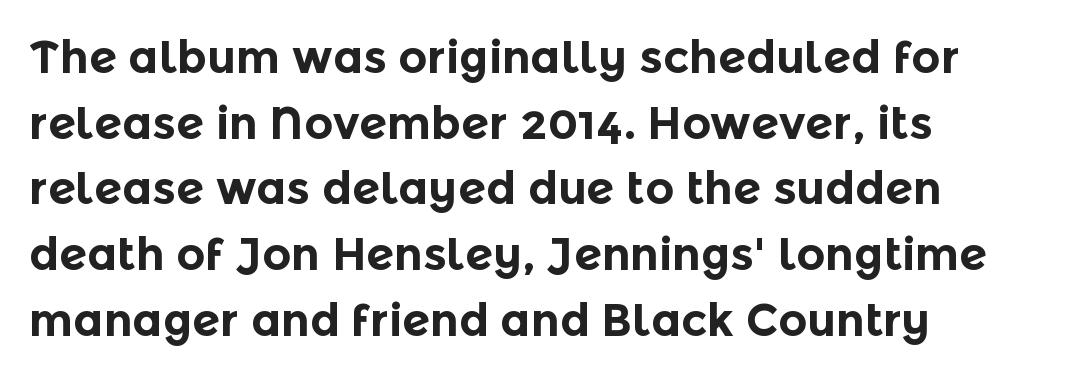
The image shows 45 px bold sans-serif type, upright; set left-aligned, normal line spacing (1.46x), normal letter spacing, not underlined; a medium x-height.
